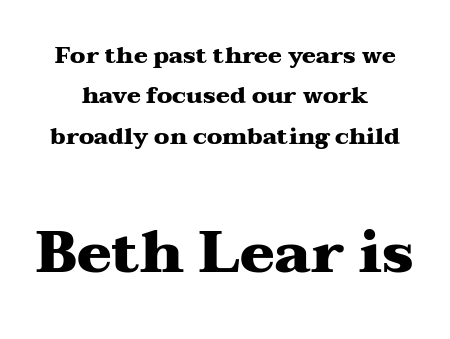
{"serif": "yes", "italic": "no", "bold": "yes", "weight": "heavy", "width": "wide", "stroke_contrast": "medium", "x_height": "medium", "monospaced": "no", "underline": "no", "align": "center", "line_spacing_ratio": 1.76, "letter_spacing": "normal", "letter_spacing_em": 0.0, "larger_block": "second", "size_ratio": 2.52, "glyph_px": 58}
